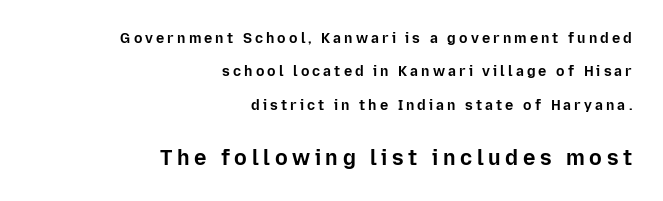
The text block is weighted toward the right margin, trailing off unevenly leftward. Vertical strokes here are truly vertical. Here the second block reads like a headline and the first like body copy. The specimen omits any rule beneath the text block's lines. Glyph-to-glyph distance is far greater than everyday printed text.
